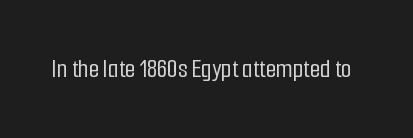
The image shows 27 px text type, upright; set normal letter spacing, not underlined.
